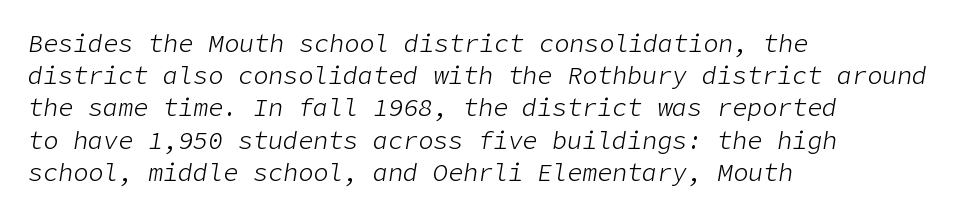
{"italic": "yes", "lean": "right", "slant_degrees": 9, "bold": "no", "underline": "no", "align": "left", "line_spacing": "normal", "line_spacing_ratio": 1.29, "letter_spacing": "normal", "letter_spacing_em": 0.0, "glyph_px": 25}
